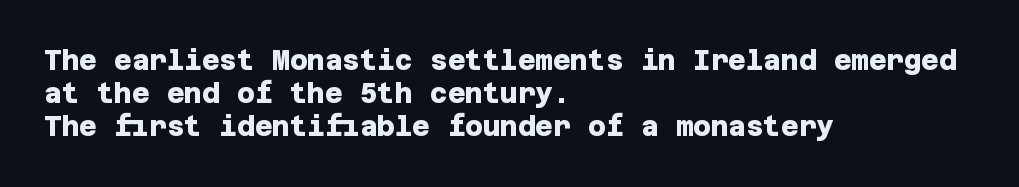
Q: Is the text bold? A: Yes.
Q: Is the text underlined? A: No.
Q: How is the paragraph aligned? A: Left-aligned.
Q: Is the spacing between letters normal or unusually wide? A: Normal.
